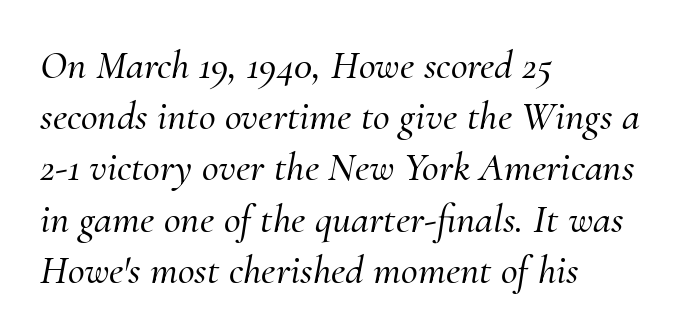
Q: Is the text italic (slanted)? A: Yes, it leans right by about 10 degrees.
Q: Is the typeface a serif or a sans-serif typeface? A: Serif.
Q: Is the text underlined? A: No.
Q: How is the paragraph aligned? A: Left-aligned.
Q: Is the spacing between letters normal or unusually wide? A: Normal.
Q: Is the spacing between lines tight, normal or loose? A: Normal.
Q: Width (condensed, normal, or wide)? A: Normal.
Q: Stroke contrast? A: Medium.
Q: x-height? A: Small.
Q: Monospaced? A: No.
